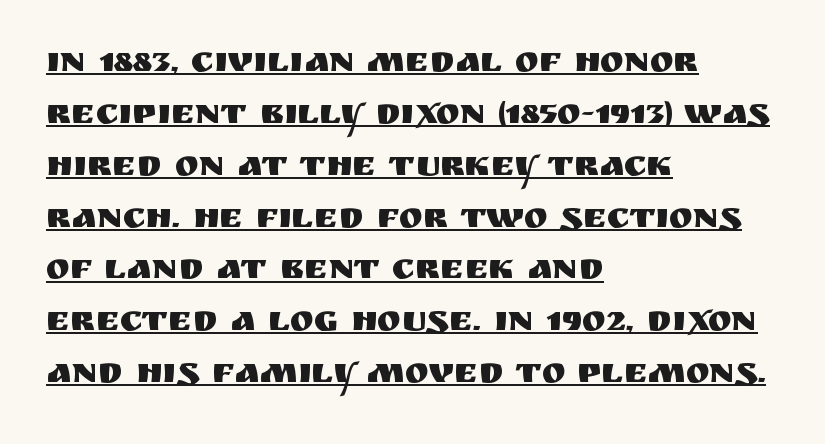
Q: Is the text italic (slanted)? A: No, it is upright.
Q: Is the typeface a serif or a sans-serif typeface? A: Sans-serif.
Q: Is the text underlined? A: Yes.
Q: How is the paragraph aligned? A: Left-aligned.
Q: Is the spacing between letters normal or unusually wide? A: Normal.
Q: Is the spacing between lines tight, normal or loose? A: Normal.
Q: Width (condensed, normal, or wide)? A: Normal.
Q: Stroke contrast? A: Medium.
Q: x-height? A: Large.
Q: Monospaced? A: No.
